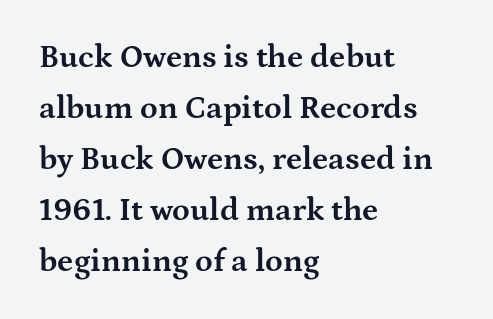
The image shows 32 px bold, wide serif type, upright; set left-aligned, normal line spacing (1.59x), normal letter spacing, not underlined; medium stroke contrast and a medium x-height.
